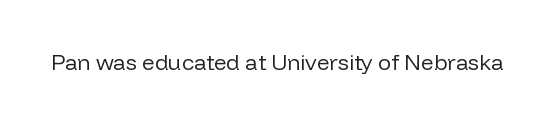
{"italic": "no", "bold": "no", "underline": "no", "letter_spacing": "normal", "letter_spacing_em": 0.0, "glyph_px": 22}
